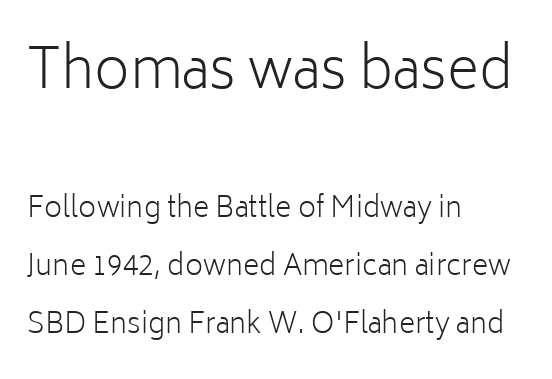
Does the copy run flush right? No — it runs flush left. The cut favours lightness, reaching ordinary text weight at its darkest. The font family rendered here belongs to the sans-serif group. Has an underline been added? It has not.
